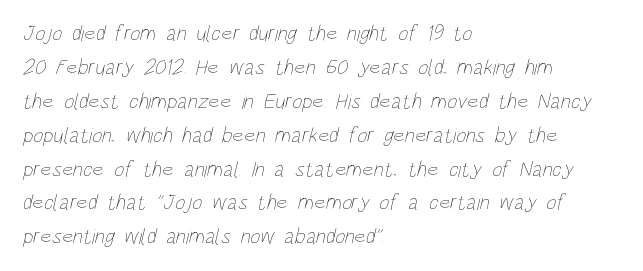
The font sits on the lighter half of the weight spectrum, regular included. Default kerning and tracking; the words read as compact shapes. The vertical gap from one line to the next is medium. Caption: multi-line text, flush left, ragged right. The glyphs are unaccompanied by any horizontal stroke below them.
